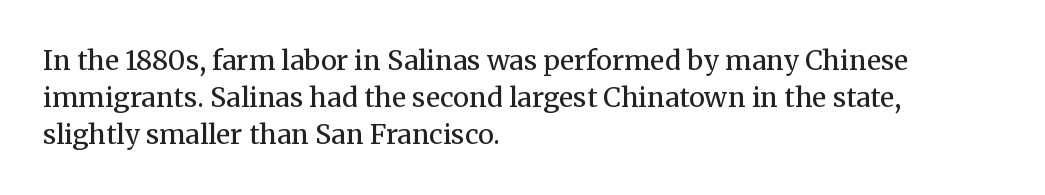
The image shows 27 px text type, upright; set left-aligned, normal line spacing (1.37x), normal letter spacing, not underlined.
